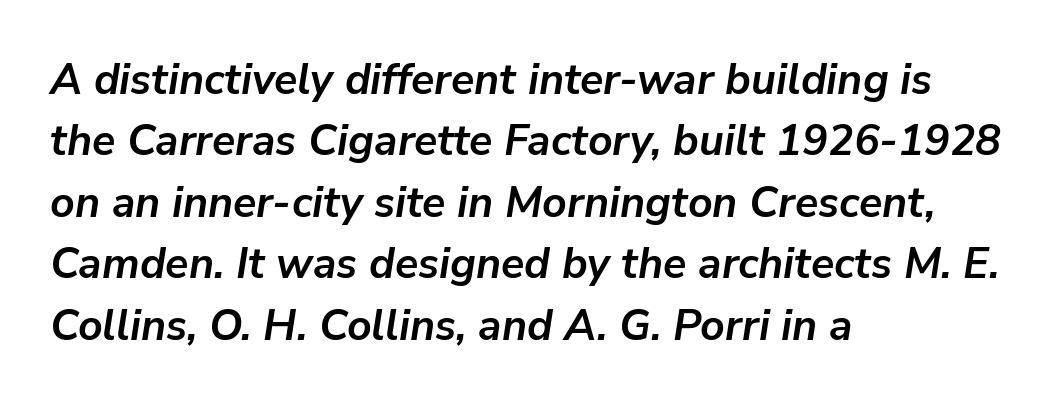
{"italic": "yes", "lean": "right", "slant_degrees": 9, "bold": "yes", "weight": "semibold", "width": "normal", "stroke_contrast": "low", "x_height": "medium", "monospaced": "no", "underline": "no", "align": "left", "line_spacing": "normal", "line_spacing_ratio": 1.43, "letter_spacing": "normal", "letter_spacing_em": 0.0, "glyph_px": 43}
